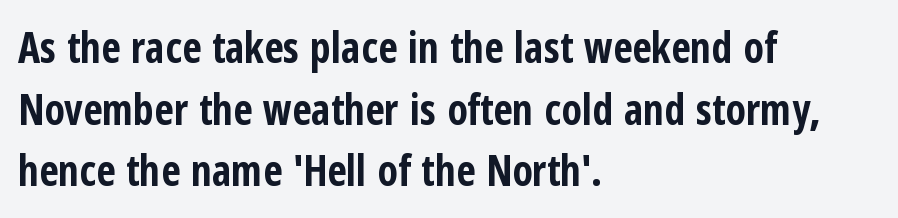
Q: Is the text bold? A: Yes.
Q: Is the text italic (slanted)? A: No, it is upright.
Q: Is the typeface a serif or a sans-serif typeface? A: Sans-serif.
Q: Is the text underlined? A: No.
Q: How is the paragraph aligned? A: Left-aligned.
Q: Is the spacing between letters normal or unusually wide? A: Normal.
Q: Is the spacing between lines tight, normal or loose? A: Normal.
Q: Width (condensed, normal, or wide)? A: Condensed.
Q: Stroke contrast? A: Low.
Q: x-height? A: Medium.
Q: Monospaced? A: No.
